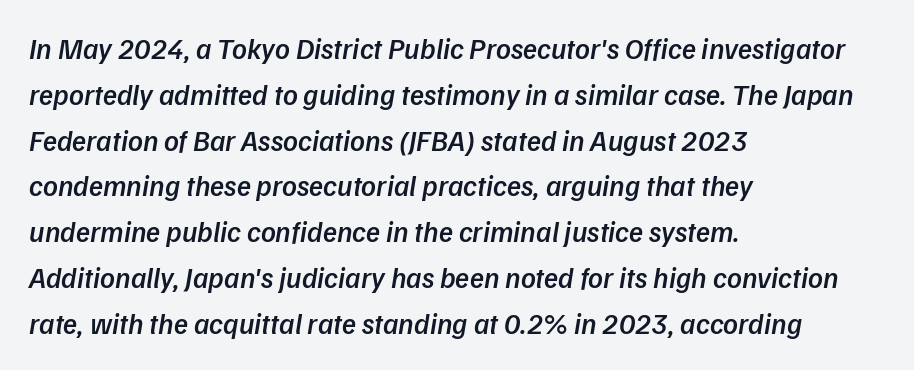
Q: Is the text bold? A: Semi-bold.
Q: Is the text italic (slanted)? A: Yes, it leans right by about 9 degrees.
Q: Is the text underlined? A: No.
Q: How is the paragraph aligned? A: Left-aligned.
Q: Is the spacing between letters normal or unusually wide? A: Normal.
Q: Is the spacing between lines tight, normal or loose? A: Normal.
Q: Width (condensed, normal, or wide)? A: Normal.
Q: Stroke contrast? A: Low.
Q: x-height? A: Medium.
Q: Monospaced? A: No.
